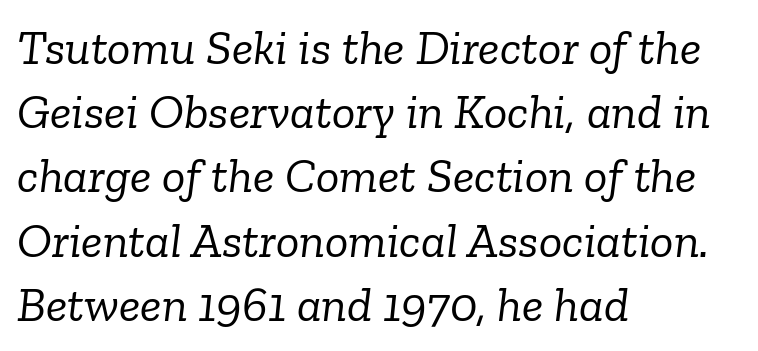
The space directly below the letters is spotless. Varying glyph widths throughout — classic text-font behaviour. The face looks like a standard text weight, possibly lighter. Between one letter and the next there's only the usual sliver of space. Horizontal alignment here is leftward, the default for most running prose.
